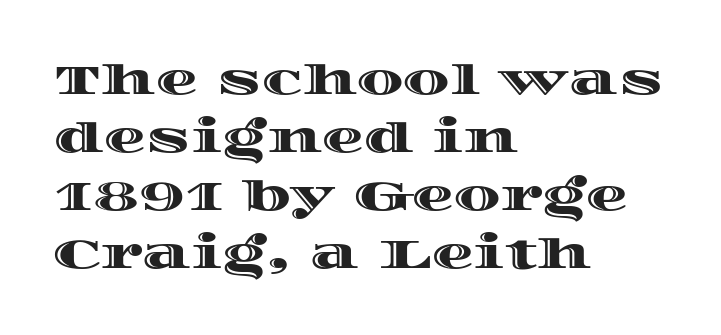
Q: Is the text italic (slanted)? A: No, it is upright.
Q: Is the text underlined? A: No.
Q: How is the paragraph aligned? A: Left-aligned.
Q: Is the spacing between letters normal or unusually wide? A: Normal.
Q: Is the spacing between lines tight, normal or loose? A: Normal.
Q: Width (condensed, normal, or wide)? A: Wide.
Q: x-height? A: Large.
Q: Monospaced? A: No.
